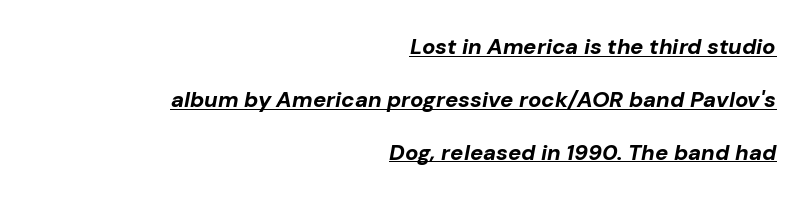
The setting favours the right margin, as signatures and pull-quotes sometimes do. Honestly, the rows look like they've been pulled way apart. Underline: present. Tall strokes in this sample are angled rather than plumb. This sample uses plain, unmodified letter spacing. As a designer I'd log this as weight 700, bold.
